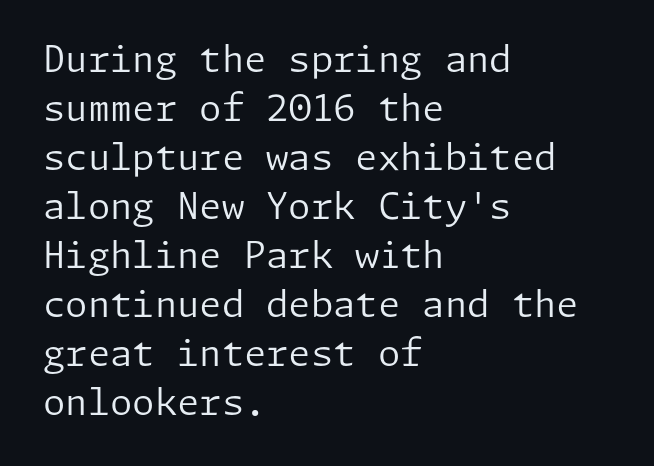
The weight would be labelled regular, book, light, or lighter still. You could call the tracking neutral — neither tight nor loose. Honestly, the row spacing looks completely unremarkable. One-word summary of the alignment: left.
